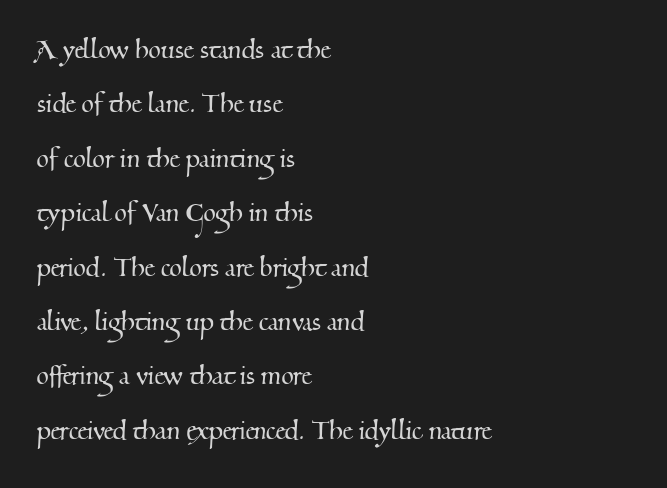
Letters rest on an invisible, unmarked baseline. Vertically, the passage feels balanced, rows spaced as you'd expect. Tracking value appears to be zero — textbook default spacing. What kind of face is this? One with serifs. The lines are quadded left.
